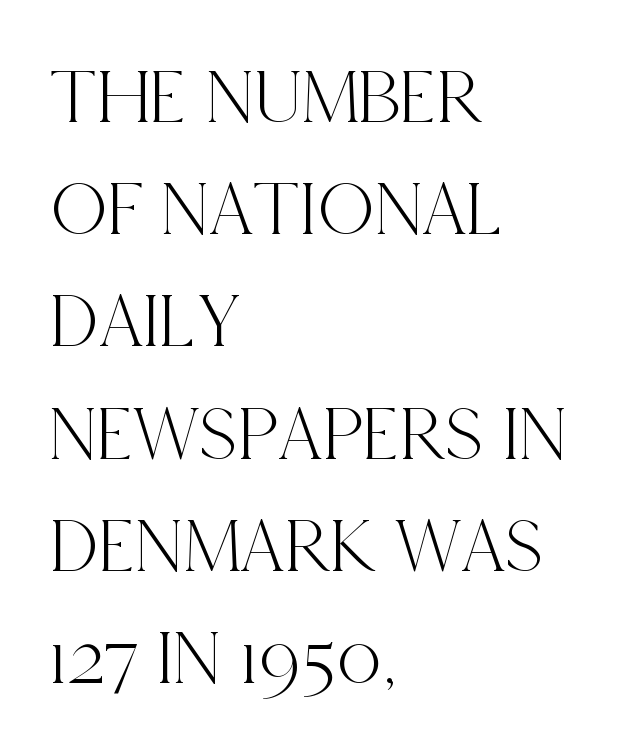
{"serif": "yes", "italic": "no", "width": "condensed", "x_height": "large", "monospaced": "no", "underline": "no", "align": "left", "line_spacing": "normal", "line_spacing_ratio": 1.42, "letter_spacing": "normal", "letter_spacing_em": 0.0, "glyph_px": 79}
